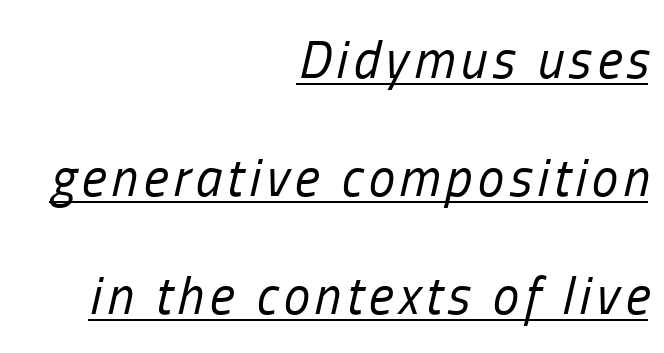
Q: Is the text bold? A: No.
Q: Is the text italic (slanted)? A: Yes, it leans right by about 13 degrees.
Q: Is the text underlined? A: Yes.
Q: How is the paragraph aligned? A: Right-aligned.
Q: Is the spacing between lines tight, normal or loose? A: Loose.
Q: Width (condensed, normal, or wide)? A: Condensed.
Q: Stroke contrast? A: Low.
Q: x-height? A: Medium.
Q: Monospaced? A: No.
